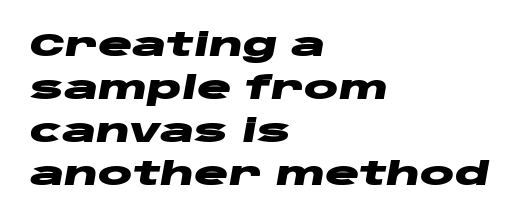
The image shows 32 px heavy, wide type, italic (leaning right); set left-aligned, normal line spacing (1.34x), normal letter spacing, not underlined; low stroke contrast and a large x-height.
